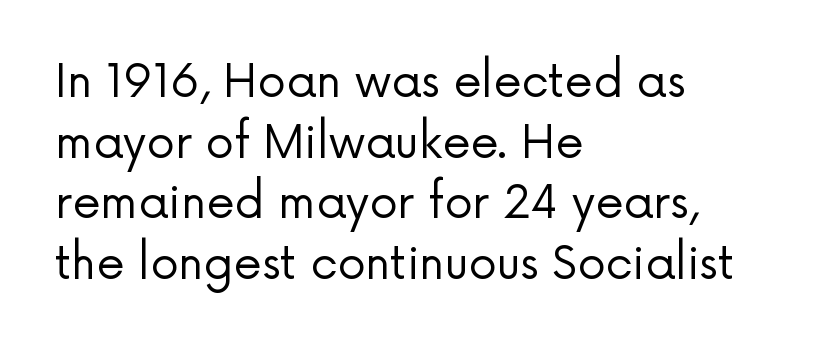
{"serif": "no", "italic": "no", "bold": "no", "weight": "regular", "width": "normal", "stroke_contrast": "low", "x_height": "medium", "monospaced": "no", "underline": "no", "align": "left", "line_spacing": "normal", "line_spacing_ratio": 1.35, "letter_spacing": "normal", "letter_spacing_em": 0.0, "glyph_px": 45}
